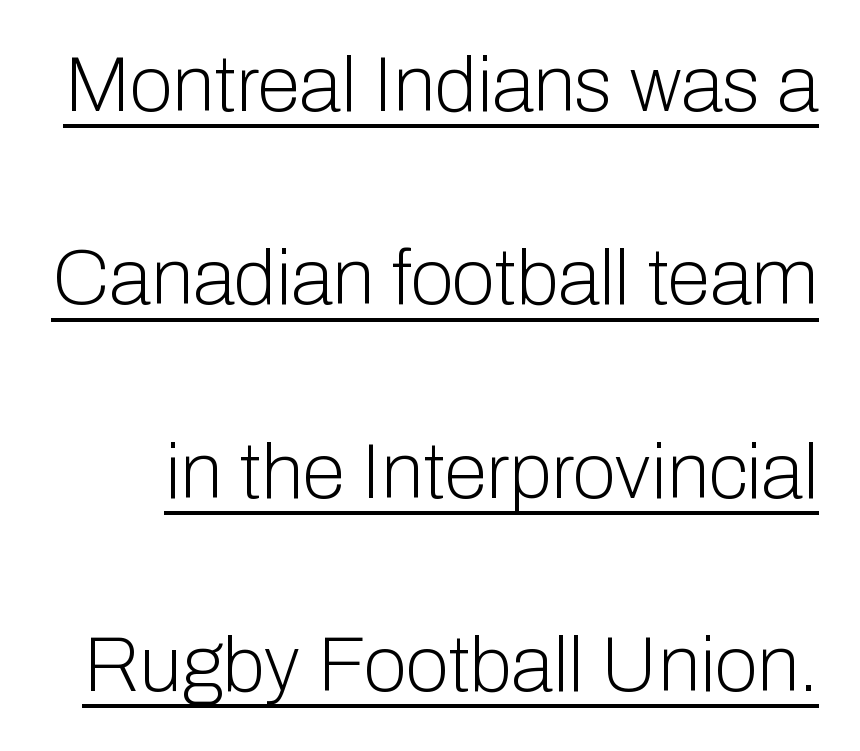
{"serif": "no", "italic": "no", "bold": "no", "weight": "light", "width": "normal", "stroke_contrast": "low", "x_height": "medium", "monospaced": "no", "underline": "yes", "line_spacing": "loose", "line_spacing_ratio": 2.48, "letter_spacing": "normal", "letter_spacing_em": 0.0, "glyph_px": 78}
